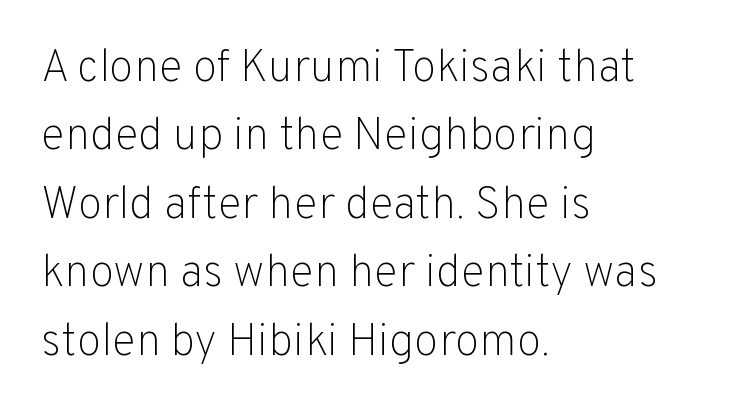
Q: Is the text bold? A: No.
Q: Is the text italic (slanted)? A: No, it is upright.
Q: Is the typeface a serif or a sans-serif typeface? A: Sans-serif.
Q: Is the text underlined? A: No.
Q: How is the paragraph aligned? A: Left-aligned.
Q: Is the spacing between letters normal or unusually wide? A: Normal.
Q: Is the spacing between lines tight, normal or loose? A: Normal.
Q: Width (condensed, normal, or wide)? A: Normal.
Q: Stroke contrast? A: Low.
Q: x-height? A: Medium.
Q: Monospaced? A: No.
